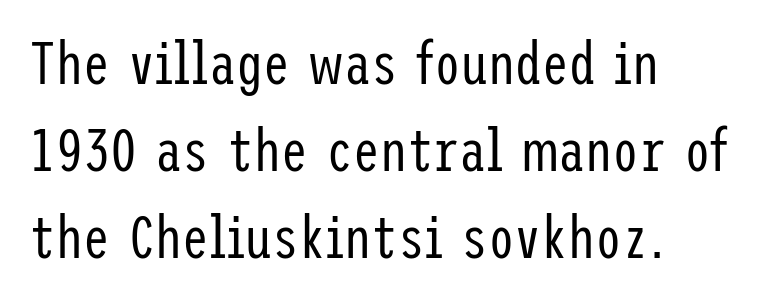
Q: Is the text bold? A: No.
Q: Is the text italic (slanted)? A: No, it is upright.
Q: Is the typeface a serif or a sans-serif typeface? A: Sans-serif.
Q: Is the text underlined? A: No.
Q: How is the paragraph aligned? A: Left-aligned.
Q: Is the spacing between letters normal or unusually wide? A: Normal.
Q: Is the spacing between lines tight, normal or loose? A: Normal.
Q: Width (condensed, normal, or wide)? A: Condensed.
Q: Stroke contrast? A: Low.
Q: x-height? A: Medium.
